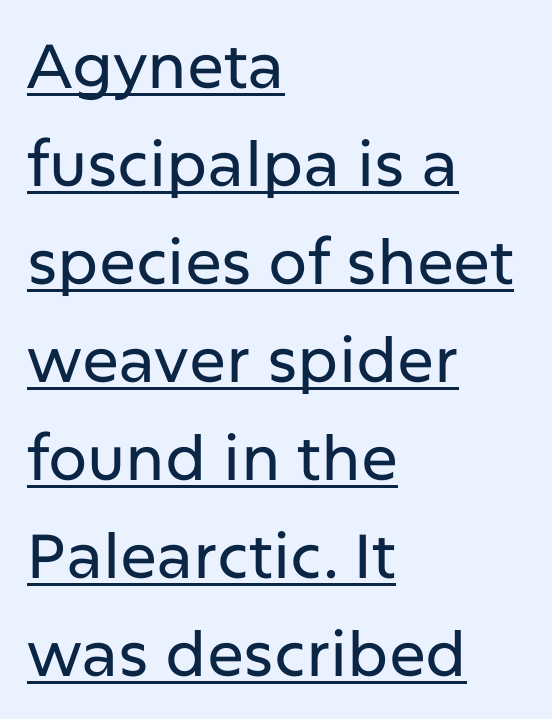
{"serif": "no", "italic": "no", "width": "normal", "stroke_contrast": "low", "x_height": "medium", "monospaced": "no", "underline": "yes", "align": "left", "line_spacing": "normal", "line_spacing_ratio": 1.58, "letter_spacing": "normal", "letter_spacing_em": 0.0, "glyph_px": 62}
